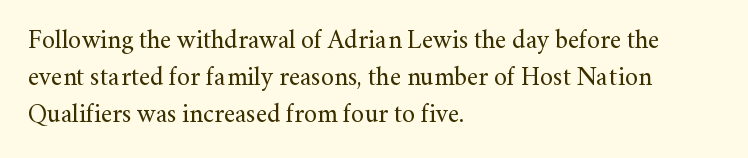
Q: Is the text bold? A: No.
Q: Is the text italic (slanted)? A: No, it is upright.
Q: Is the text underlined? A: No.
Q: How is the paragraph aligned? A: Left-aligned.
Q: Is the spacing between letters normal or unusually wide? A: Normal.
Q: Is the spacing between lines tight, normal or loose? A: Normal.
